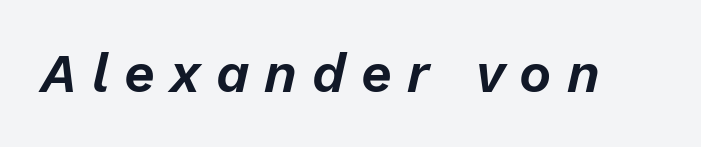
Q: Is the text italic (slanted)? A: Yes, it leans right by about 13 degrees.
Q: Is the text underlined? A: No.
Q: Is the spacing between letters normal or unusually wide? A: Unusually wide.
Q: Width (condensed, normal, or wide)? A: Normal.
Q: Stroke contrast? A: Low.
Q: x-height? A: Medium.
Q: Monospaced? A: No.
